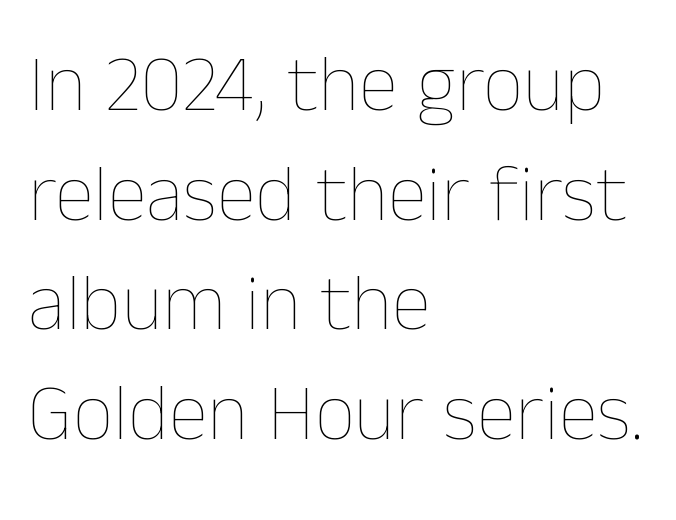
Q: Is the text bold? A: No.
Q: Is the text italic (slanted)? A: No, it is upright.
Q: Is the text underlined? A: No.
Q: How is the paragraph aligned? A: Left-aligned.
Q: Is the spacing between letters normal or unusually wide? A: Normal.
Q: Is the spacing between lines tight, normal or loose? A: Normal.
Q: Width (condensed, normal, or wide)? A: Normal.
Q: Stroke contrast? A: Low.
Q: x-height? A: Medium.
Q: Monospaced? A: No.
